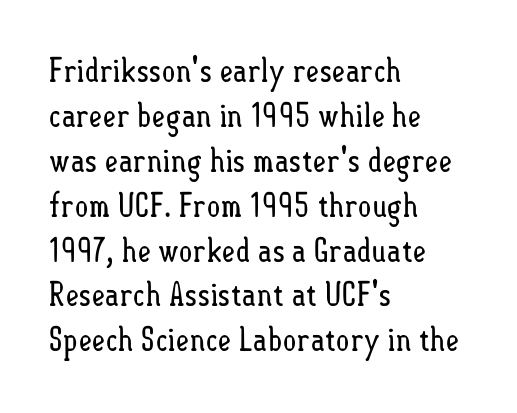
The image shows 33 px regular-weight, condensed type, upright; set left-aligned, normal line spacing (1.36x), normal letter spacing, not underlined; low stroke contrast and a small x-height.
